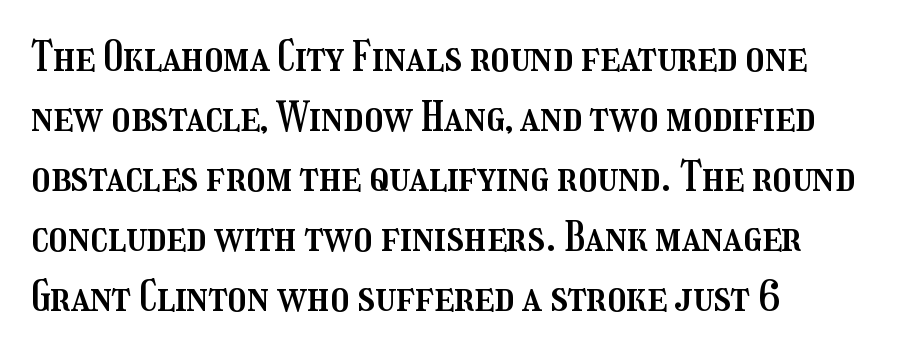
{"italic": "no", "width": "condensed", "stroke_contrast": "medium", "x_height": "medium", "monospaced": "no", "underline": "no", "align": "left", "line_spacing": "normal", "line_spacing_ratio": 1.43, "letter_spacing": "normal", "letter_spacing_em": 0.0, "glyph_px": 42}
